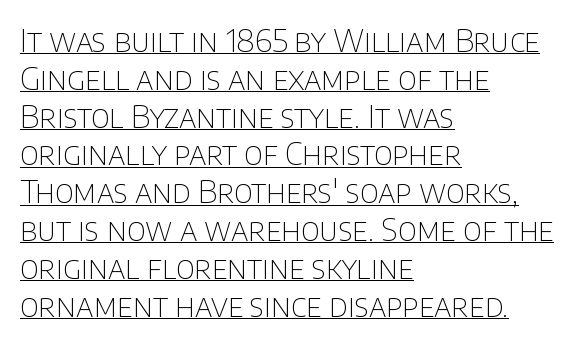
The image shows 31 px thin sans-serif type, upright; set left-aligned, line spacing 1.22x, normal letter spacing, underlined; low stroke contrast and a large x-height.
